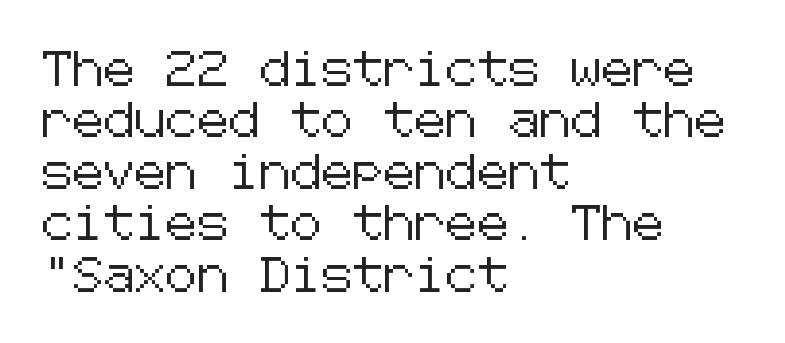
{"serif": "no", "italic": "no", "width": "normal", "stroke_contrast": "low", "x_height": "medium", "underline": "no", "align": "left", "line_spacing": "normal", "line_spacing_ratio": 1.47, "letter_spacing": "normal", "letter_spacing_em": 0.0, "glyph_px": 35}
